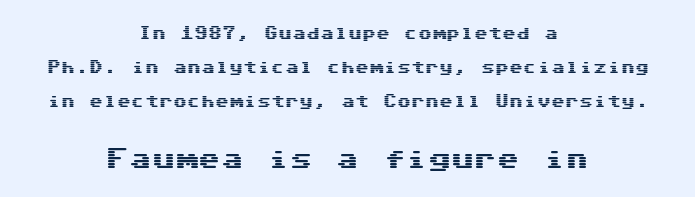
The image shows 23 px text type, upright; set centered, loose line spacing (2.44x), normal letter spacing, not underlined; the second (bottom) block is 1.64x larger.
